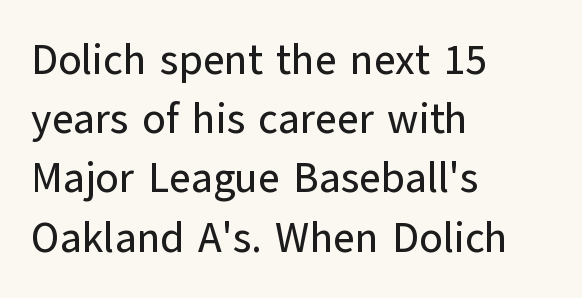
{"serif": "no", "italic": "no", "width": "normal", "stroke_contrast": "low", "x_height": "medium", "monospaced": "no", "underline": "no", "align": "left", "line_spacing": "normal", "line_spacing_ratio": 1.41, "letter_spacing": "normal", "letter_spacing_em": 0.0, "glyph_px": 42}
